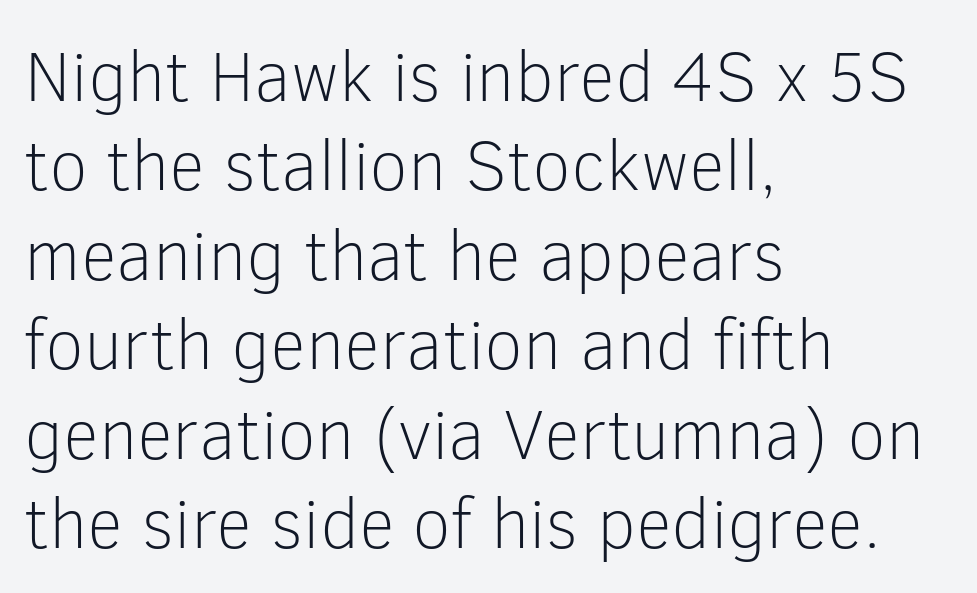
This sample uses an upright cut, with every glyph sitting square on the baseline. The passage shown is typed in a proportional face where columns would drift. This sample uses a sans-serif face. Type without underlining. All the whitespace from short lines collects on the right.
